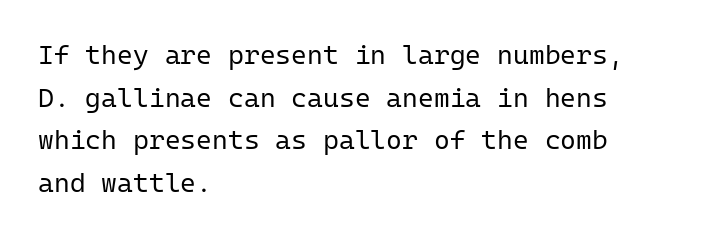
The ragged edge is on the right, which tells us the setting is flush left. Vertical strokes here are truly vertical. Heaviness? Minimal to ordinary, like unemphasized prose. Lines of text with bare space underneath.
